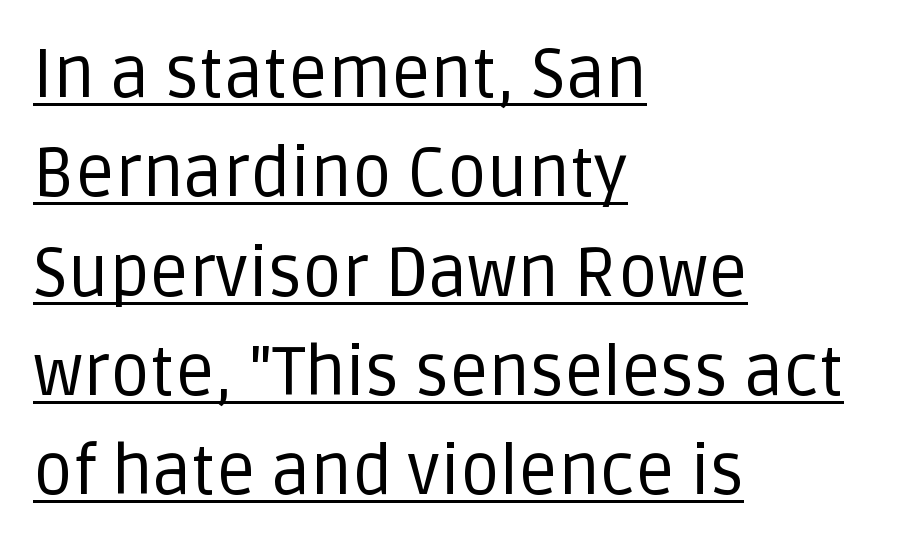
The image shows 69 px regular-weight sans-serif type, upright; set left-aligned, normal line spacing (1.44x), normal letter spacing, underlined; low stroke contrast and a large x-height.
